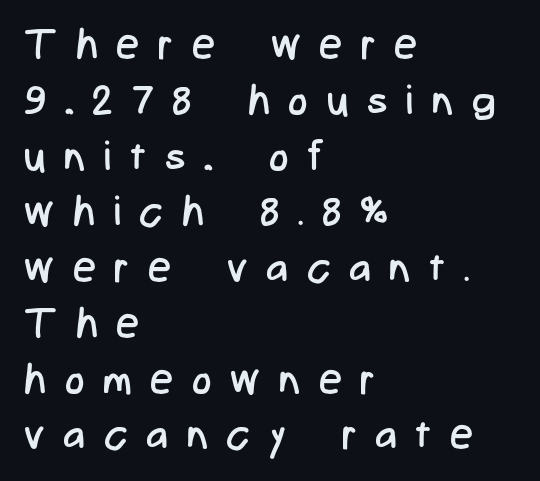
The image shows 41 px regular-weight, condensed sans-serif type, upright; set left-aligned, normal line spacing (1.36x), unusually wide letter spacing (+0.46 em), not underlined; low stroke contrast and a medium x-height.
